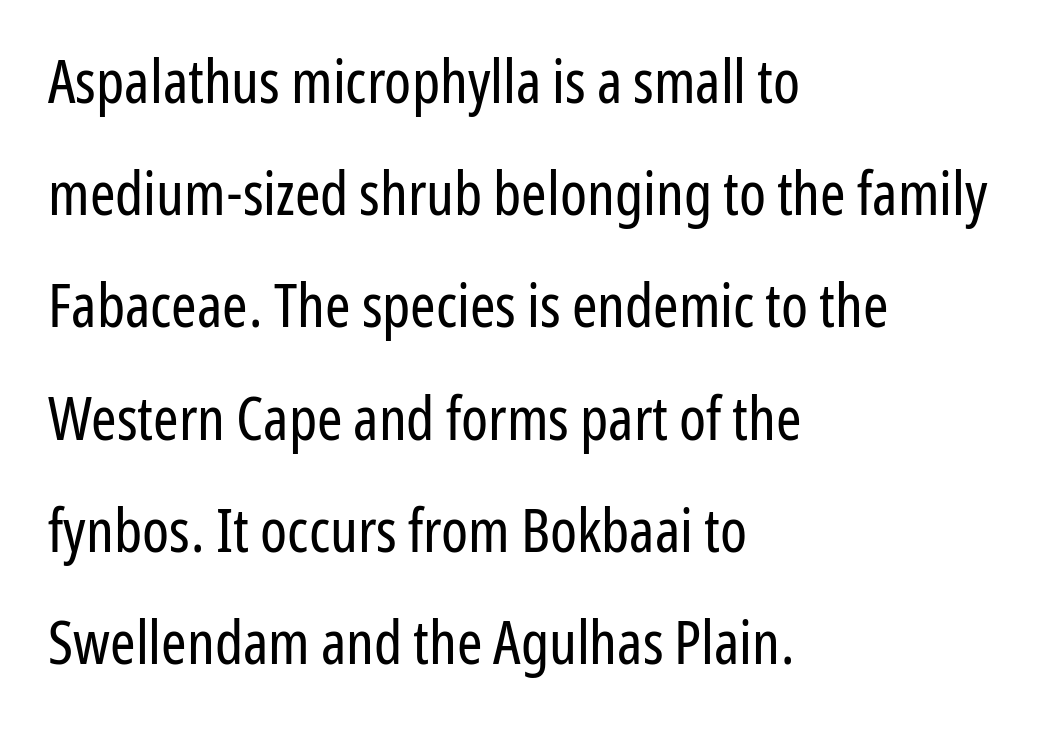
Q: Is the text bold? A: No.
Q: Is the text italic (slanted)? A: No, it is upright.
Q: Is the typeface a serif or a sans-serif typeface? A: Sans-serif.
Q: Is the text underlined? A: No.
Q: How is the paragraph aligned? A: Left-aligned.
Q: Is the spacing between letters normal or unusually wide? A: Normal.
Q: Width (condensed, normal, or wide)? A: Condensed.
Q: Stroke contrast? A: Low.
Q: x-height? A: Medium.
Q: Monospaced? A: No.
